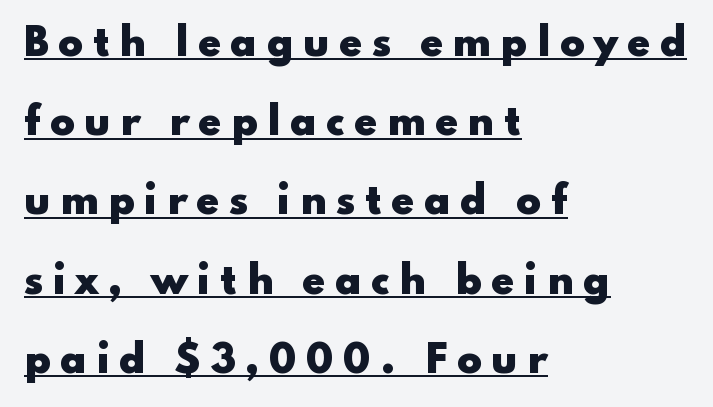
The image shows 37 px heavy, wide sans-serif type, upright; set left-aligned, loose line spacing (2.14x), unusually wide letter spacing (+0.25 em), underlined; low stroke contrast and a small x-height.
